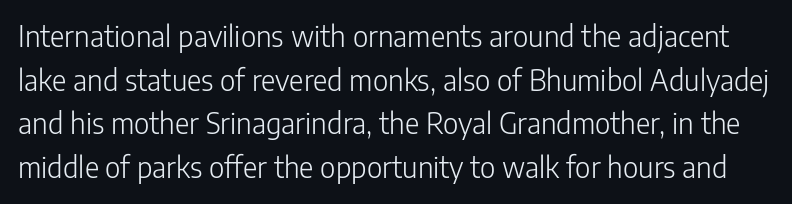
Q: Is the text bold? A: No.
Q: Is the text italic (slanted)? A: No, it is upright.
Q: Is the typeface a serif or a sans-serif typeface? A: Sans-serif.
Q: Is the text underlined? A: No.
Q: Is the spacing between letters normal or unusually wide? A: Normal.
Q: Is the spacing between lines tight, normal or loose? A: Normal.
Q: Width (condensed, normal, or wide)? A: Normal.
Q: Stroke contrast? A: Low.
Q: x-height? A: Medium.
Q: Monospaced? A: No.
